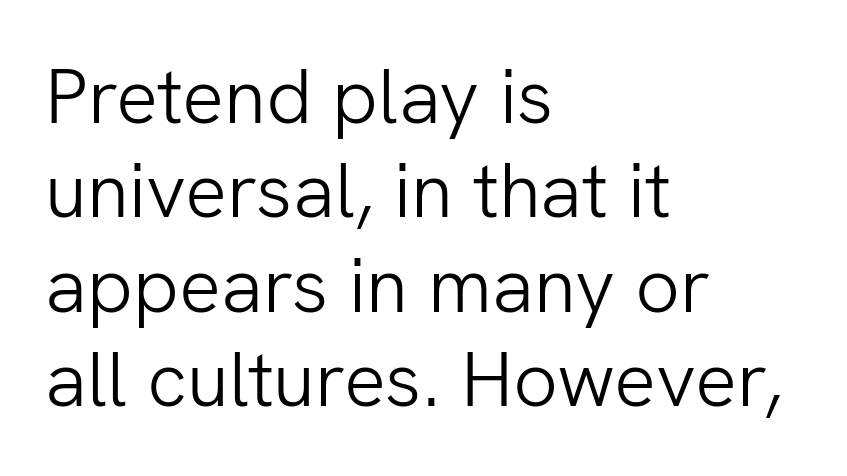
{"serif": "no", "italic": "no", "bold": "no", "weight": "light", "width": "normal", "stroke_contrast": "low", "x_height": "medium", "monospaced": "no", "underline": "no", "align": "left", "line_spacing_ratio": 1.21, "letter_spacing": "normal", "letter_spacing_em": 0.0, "glyph_px": 78}
